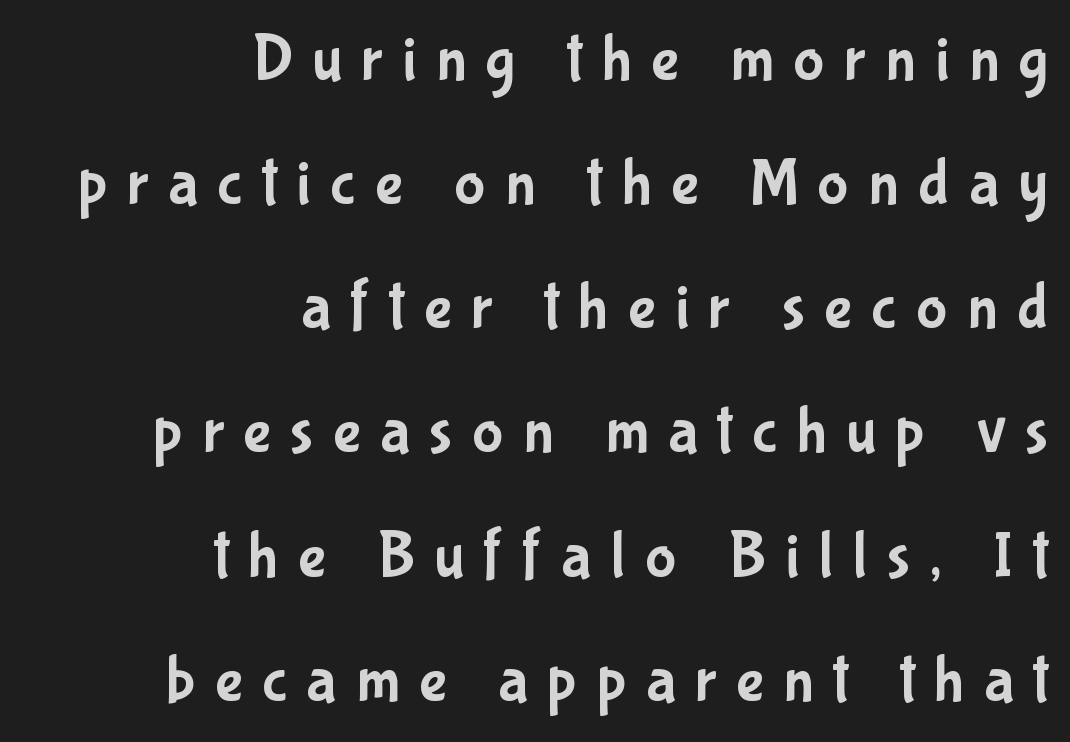
{"serif": "no", "italic": "no", "width": "condensed", "stroke_contrast": "low", "x_height": "medium", "monospaced": "no", "underline": "no", "align": "right", "line_spacing": "loose", "line_spacing_ratio": 1.91, "letter_spacing": "wide", "letter_spacing_em": 0.3, "glyph_px": 65}
